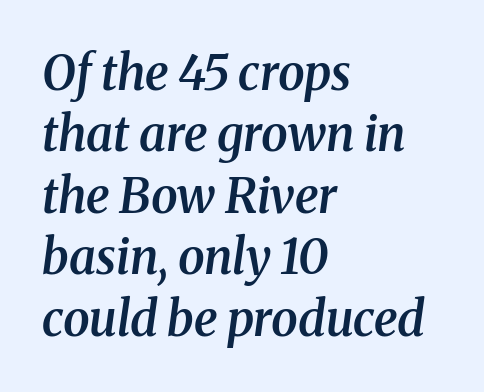
Q: Is the text bold? A: Semi-bold.
Q: Is the text italic (slanted)? A: Yes, it leans right by about 8 degrees.
Q: Is the typeface a serif or a sans-serif typeface? A: Serif.
Q: Is the text underlined? A: No.
Q: How is the paragraph aligned? A: Left-aligned.
Q: Is the spacing between letters normal or unusually wide? A: Normal.
Q: Is the spacing between lines tight, normal or loose? A: Normal.
Q: Width (condensed, normal, or wide)? A: Normal.
Q: Stroke contrast? A: Medium.
Q: x-height? A: Medium.
Q: Monospaced? A: No.
